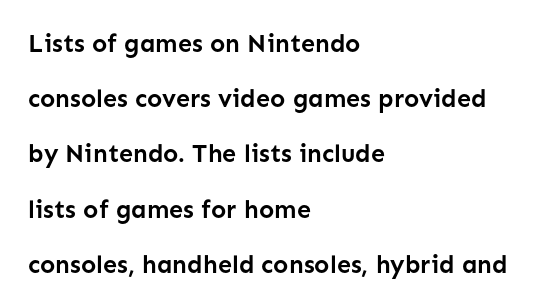
Q: Is the text bold? A: Yes.
Q: Is the text italic (slanted)? A: No, it is upright.
Q: Is the text underlined? A: No.
Q: How is the paragraph aligned? A: Left-aligned.
Q: Is the spacing between letters normal or unusually wide? A: Normal.
Q: Is the spacing between lines tight, normal or loose? A: Loose.
